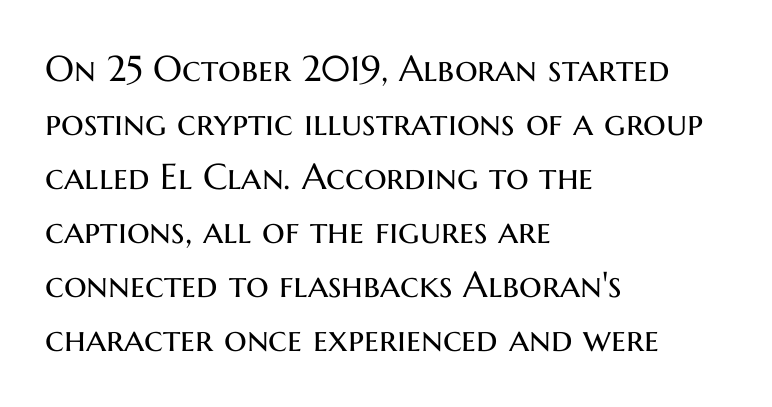
{"serif": "no", "italic": "no", "bold": "no", "weight": "regular", "width": "normal", "stroke_contrast": "medium", "x_height": "medium", "monospaced": "no", "underline": "no", "align": "left", "line_spacing": "normal", "line_spacing_ratio": 1.5, "letter_spacing": "normal", "letter_spacing_em": 0.0, "glyph_px": 36}
